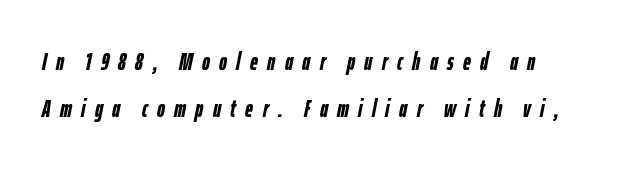
{"italic": "yes", "lean": "right", "slant_degrees": 12, "bold": "yes", "underline": "no", "line_spacing": "loose", "line_spacing_ratio": 1.94, "letter_spacing": "wide", "letter_spacing_em": 0.39, "glyph_px": 24}
